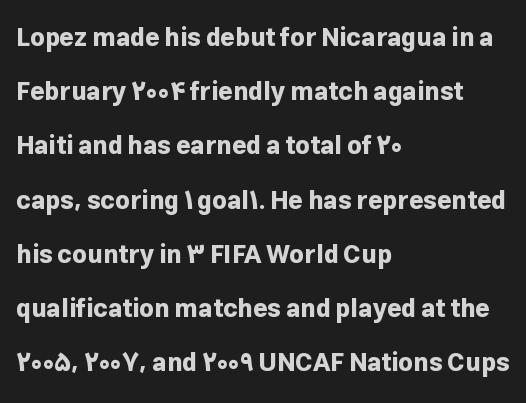
The image shows 25 px bold type, upright; set left-aligned, loose line spacing (2.17x), normal letter spacing, not underlined.
